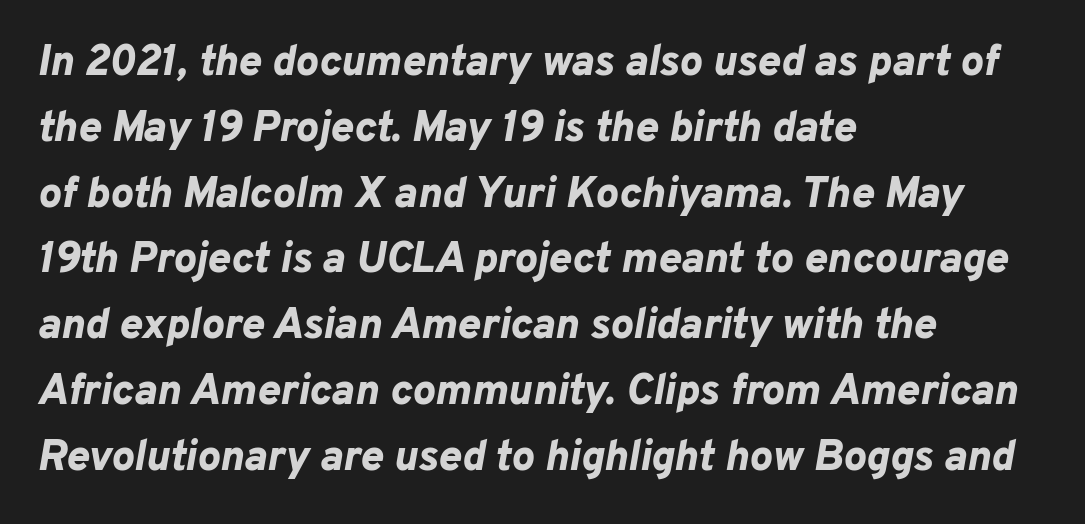
{"italic": "yes", "lean": "right", "slant_degrees": 10, "bold": "yes", "weight": "bold", "width": "normal", "stroke_contrast": "low", "x_height": "medium", "monospaced": "no", "underline": "no", "align": "left", "line_spacing": "normal", "line_spacing_ratio": 1.53, "letter_spacing": "normal", "letter_spacing_em": 0.0, "glyph_px": 43}
